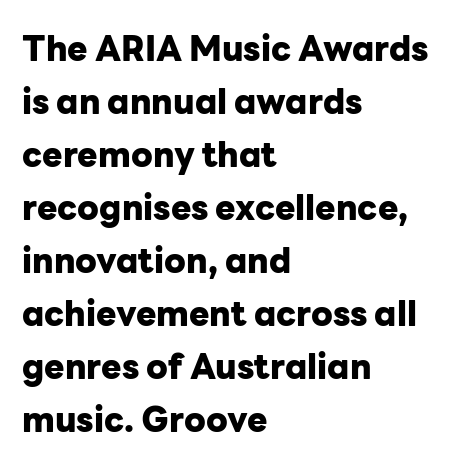
Q: Is the text bold? A: Yes.
Q: Is the text italic (slanted)? A: No, it is upright.
Q: Is the typeface a serif or a sans-serif typeface? A: Sans-serif.
Q: Is the text underlined? A: No.
Q: How is the paragraph aligned? A: Left-aligned.
Q: Is the spacing between letters normal or unusually wide? A: Normal.
Q: Is the spacing between lines tight, normal or loose? A: Normal.
Q: Width (condensed, normal, or wide)? A: Normal.
Q: Stroke contrast? A: Low.
Q: x-height? A: Medium.
Q: Monospaced? A: No.
